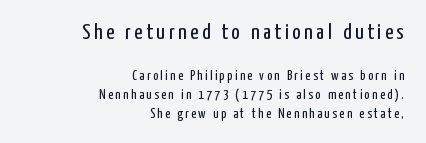
{"italic": "no", "bold": "no", "underline": "no", "align": "right", "line_spacing": "normal", "line_spacing_ratio": 1.34, "larger_block": "first", "size_ratio": 1.57, "glyph_px": 22}
